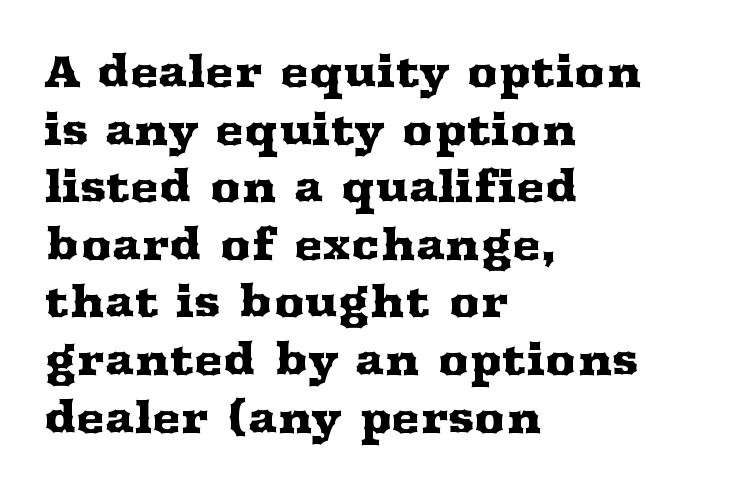
Q: Is the text italic (slanted)? A: No, it is upright.
Q: Is the typeface a serif or a sans-serif typeface? A: Serif.
Q: Is the text underlined? A: No.
Q: How is the paragraph aligned? A: Left-aligned.
Q: Is the spacing between letters normal or unusually wide? A: Normal.
Q: Is the spacing between lines tight, normal or loose? A: Normal.
Q: Width (condensed, normal, or wide)? A: Wide.
Q: Stroke contrast? A: Medium.
Q: x-height? A: Medium.
Q: Monospaced? A: No.
